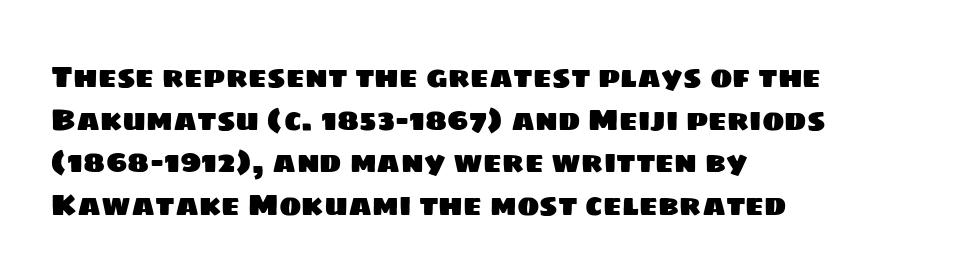
The image shows 30 px sans-serif type; set left-aligned, normal line spacing (1.42x), normal letter spacing, not underlined; low stroke contrast and a large x-height.
